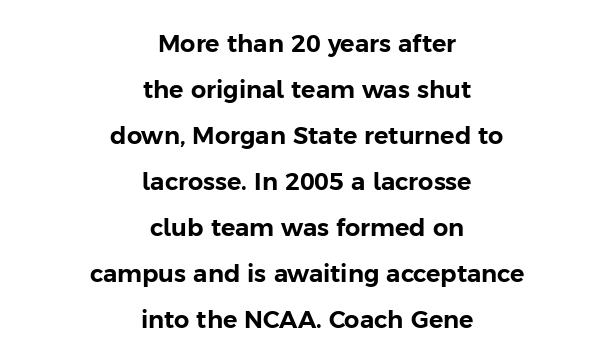
The specimen omits any rule beneath the text block's lines. A typesetter would call this zero additional tracking. When letters stand straight like this, we call the style roman or upright. Teacher's note: observe the equal gaps on both sides — that is centered alignment. You could fit nearly another row in the gap between these rows.
